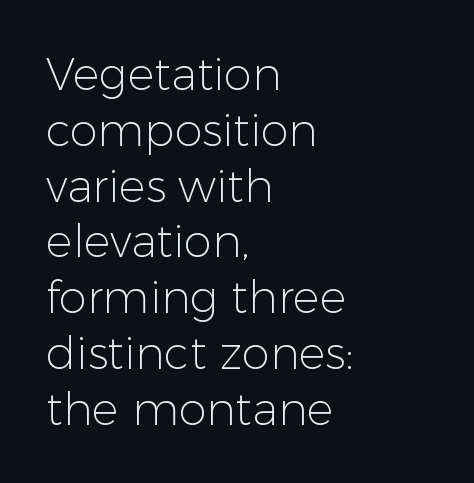
{"serif": "no", "italic": "no", "bold": "no", "weight": "light", "width": "normal", "stroke_contrast": "low", "x_height": "medium", "monospaced": "no", "underline": "no", "align": "left", "line_spacing_ratio": 1.24, "letter_spacing": "normal", "letter_spacing_em": 0.0, "glyph_px": 45}
